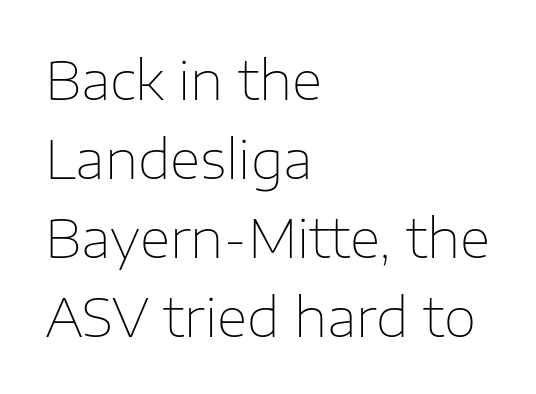
Q: Is the text bold? A: No.
Q: Is the text italic (slanted)? A: No, it is upright.
Q: Is the typeface a serif or a sans-serif typeface? A: Sans-serif.
Q: Is the text underlined? A: No.
Q: How is the paragraph aligned? A: Left-aligned.
Q: Is the spacing between letters normal or unusually wide? A: Normal.
Q: Is the spacing between lines tight, normal or loose? A: Normal.
Q: Width (condensed, normal, or wide)? A: Normal.
Q: Stroke contrast? A: Low.
Q: x-height? A: Medium.
Q: Monospaced? A: No.
